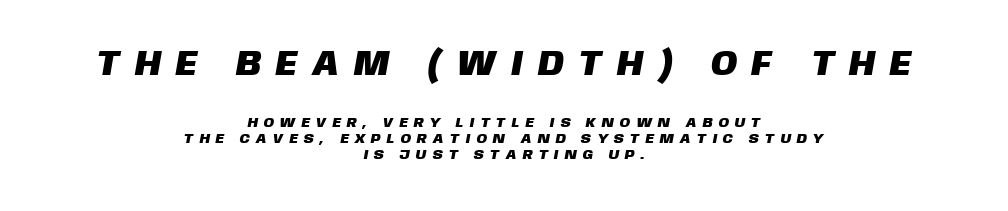
Q: Is the typeface a serif or a sans-serif typeface? A: Sans-serif.
Q: Is the text underlined? A: No.
Q: How is the paragraph aligned? A: Centered.
Q: Is the spacing between letters normal or unusually wide? A: Unusually wide.
Q: Is the spacing between lines tight, normal or loose? A: Tight.
Q: Which block of text is set in a larger size, the first (top) or the second (bottom)? A: The first (top) one.
Q: Width (condensed, normal, or wide)? A: Normal.
Q: Stroke contrast? A: Low.
Q: x-height? A: Large.
Q: Monospaced? A: No.
